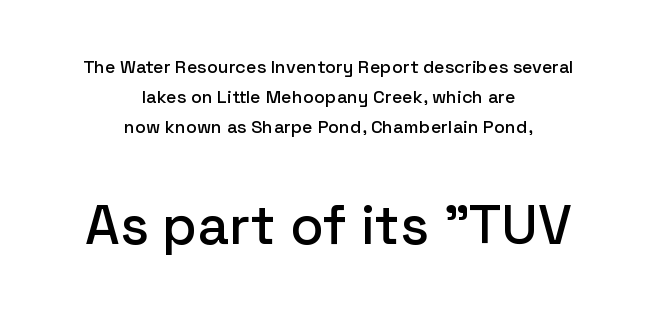
The image shows 55 px sans-serif type, upright; set centered, normal line spacing (1.67x), normal letter spacing, not underlined; the second (bottom) block is 3.06x larger; low stroke contrast and a medium x-height.
